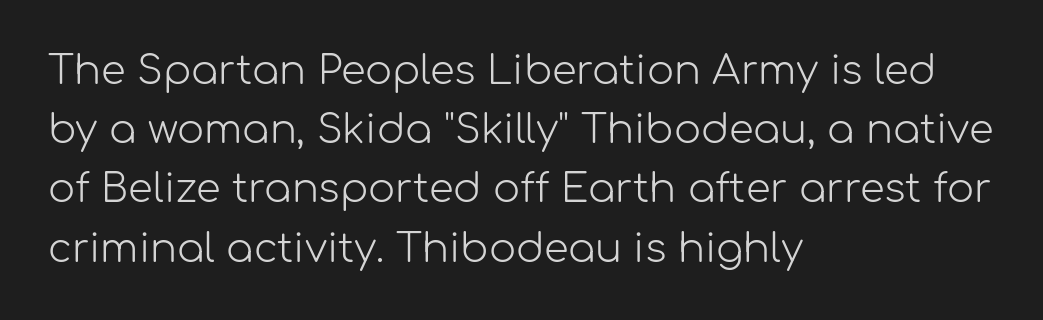
Q: Is the text bold? A: No.
Q: Is the text italic (slanted)? A: No, it is upright.
Q: Is the typeface a serif or a sans-serif typeface? A: Sans-serif.
Q: Is the text underlined? A: No.
Q: How is the paragraph aligned? A: Left-aligned.
Q: Is the spacing between letters normal or unusually wide? A: Normal.
Q: Is the spacing between lines tight, normal or loose? A: Normal.
Q: Width (condensed, normal, or wide)? A: Normal.
Q: Stroke contrast? A: Low.
Q: x-height? A: Medium.
Q: Monospaced? A: No.
